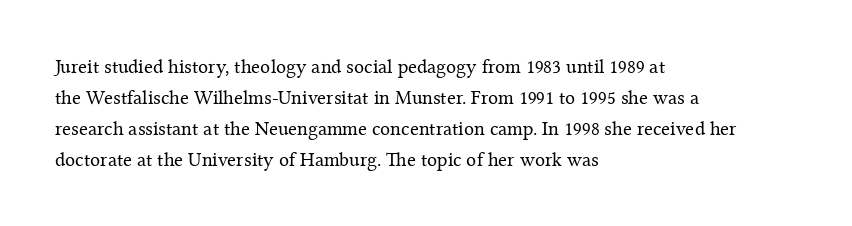
The image shows 20 px text type, upright; set left-aligned, normal line spacing (1.55x), normal letter spacing, not underlined.
